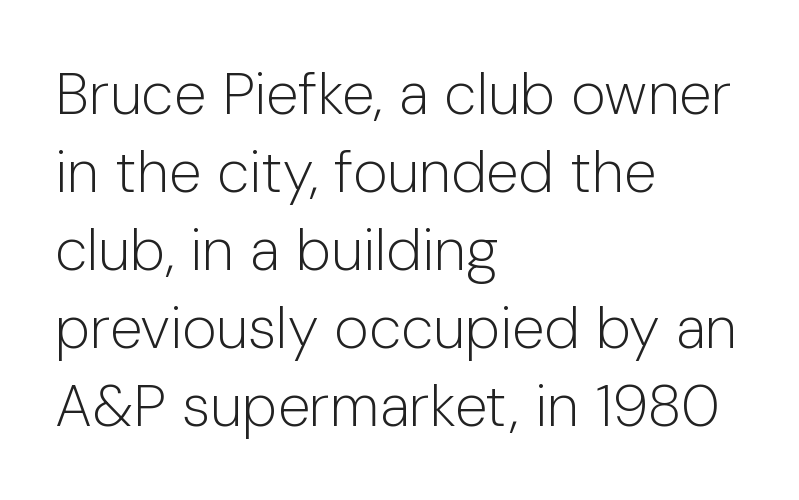
The image shows 59 px light sans-serif type, upright; set left-aligned, normal line spacing (1.32x), normal letter spacing, not underlined; low stroke contrast and a medium x-height.
